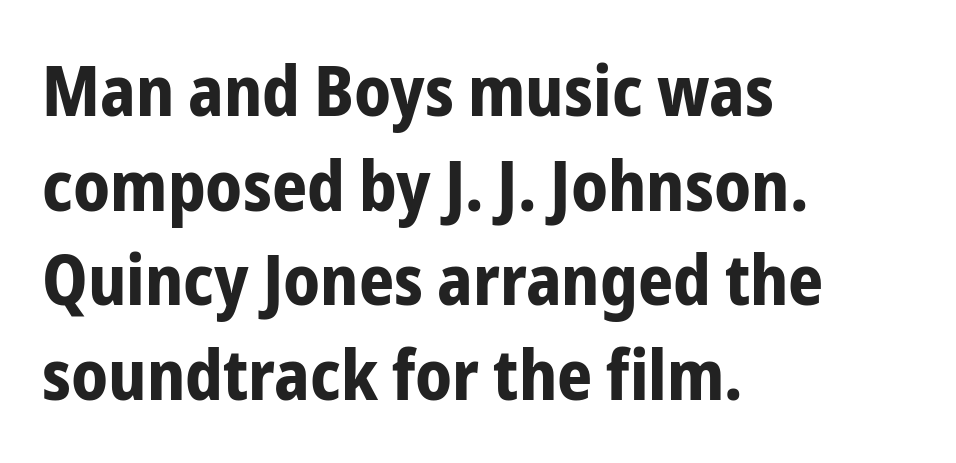
This rendering features lettering with no underline. In terms of leading, this rendering sits right in the middle. You can tell from the bare stems that sans-serif type was used. Is the letter spacing exaggerated? No — it looks like the ordinary default.
